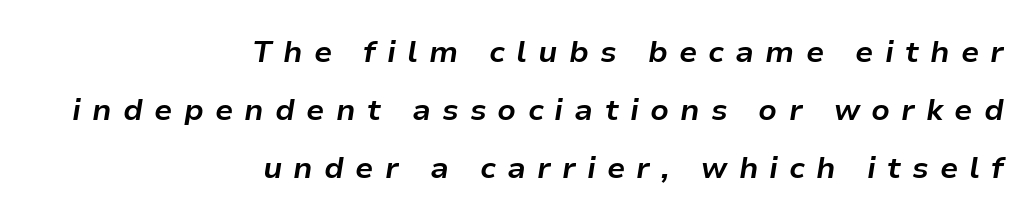
The image shows 30 px bold type, italic (leaning right); set right-aligned, loose line spacing (1.94x), unusually wide letter spacing (+0.37 em), not underlined; low stroke contrast and a medium x-height.
